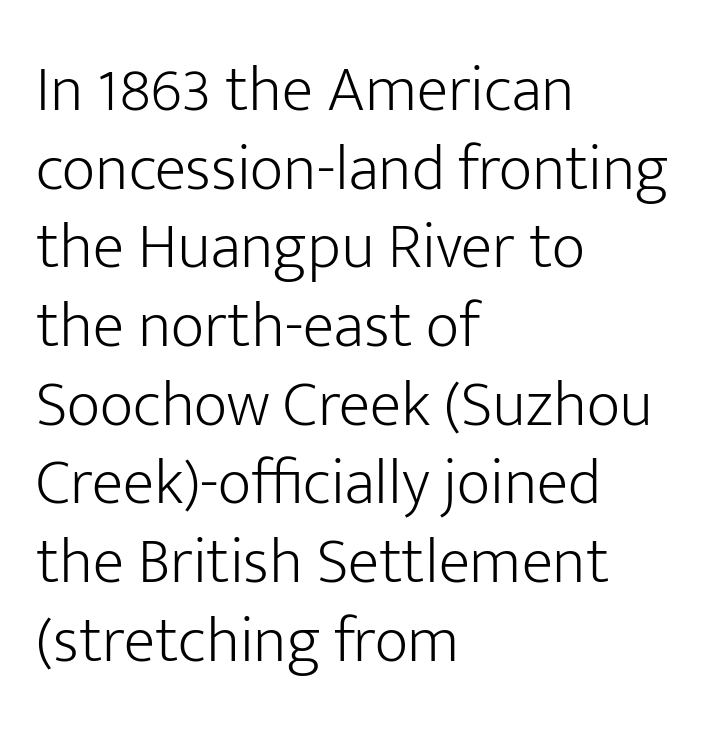
{"serif": "no", "italic": "no", "bold": "no", "weight": "light", "width": "normal", "stroke_contrast": "low", "x_height": "medium", "monospaced": "no", "underline": "no", "align": "left", "line_spacing_ratio": 1.21, "letter_spacing": "normal", "letter_spacing_em": 0.0, "glyph_px": 65}
